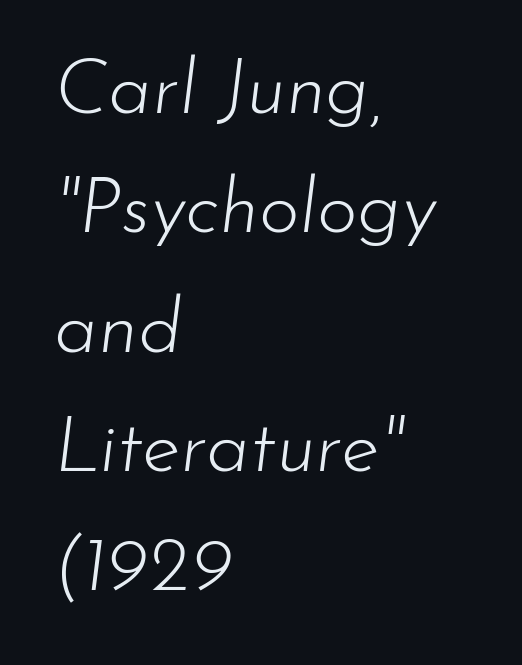
The image shows 78 px light type, italic (leaning right); set left-aligned, normal line spacing (1.53x), normal letter spacing, not underlined; low stroke contrast and a small x-height.
